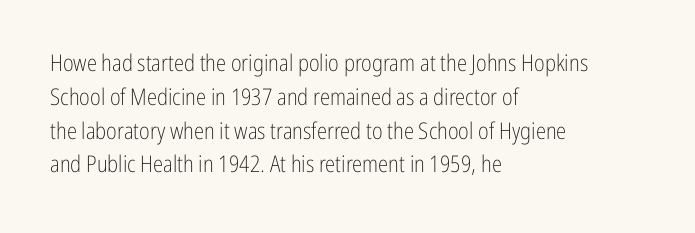
The image shows 23 px text type, upright; set left-aligned, normal line spacing (1.47x), normal letter spacing, not underlined.
